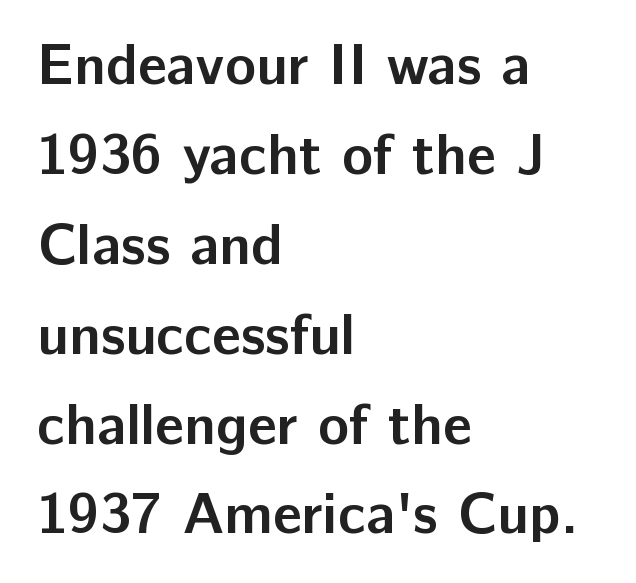
{"serif": "no", "italic": "no", "bold": "yes", "weight": "semibold", "width": "normal", "stroke_contrast": "low", "x_height": "medium", "monospaced": "no", "underline": "no", "align": "left", "line_spacing": "normal", "line_spacing_ratio": 1.55, "letter_spacing": "normal", "letter_spacing_em": 0.0, "glyph_px": 58}
